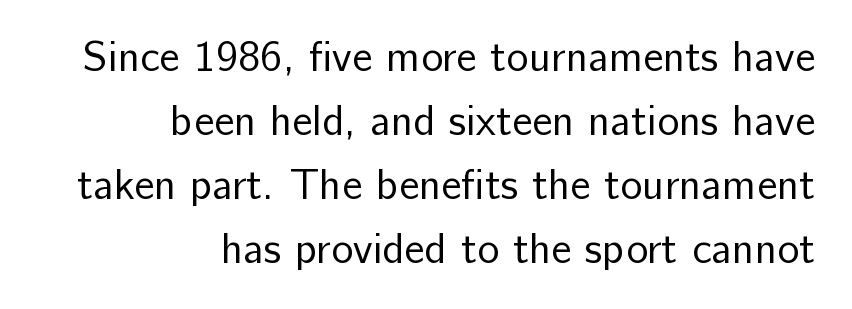
This rendering uses right alignment, leaving the left contour irregular. Horizontal bands of white between lines are of average thickness. The baseline area is clear. Italic? Not at all — the glyphs are vertical.
